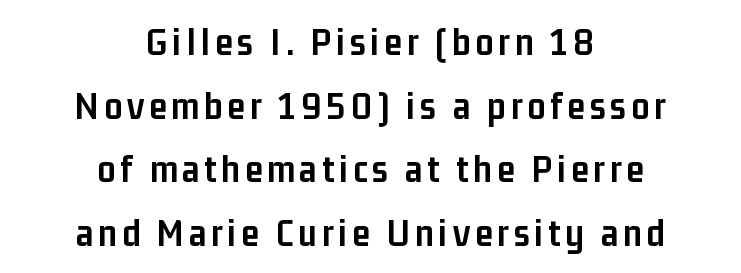
A typesetter would call this leading conventional body-copy spacing. The passage shown is typed in a proportional face where columns would drift. A full-strength bold gives these letters their thick strokes. Unlike italic type, these characters show no tilt at all. The rag falls on both sides of this text block equally.
